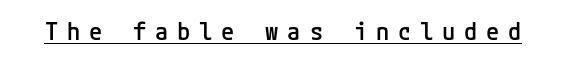
Q: Is the text bold? A: Semi-bold.
Q: Is the text italic (slanted)? A: No, it is upright.
Q: Is the text underlined? A: Yes.
Q: Is the spacing between letters normal or unusually wide? A: Unusually wide.
